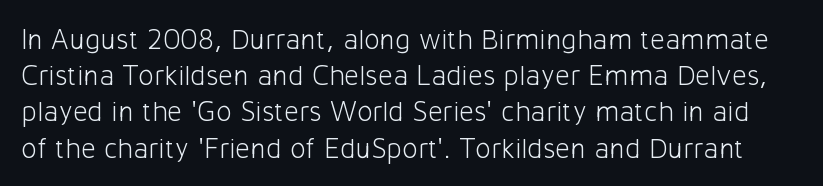
Q: Is the text bold? A: No.
Q: Is the text italic (slanted)? A: No, it is upright.
Q: Is the typeface a serif or a sans-serif typeface? A: Sans-serif.
Q: Is the text underlined? A: No.
Q: Is the spacing between letters normal or unusually wide? A: Normal.
Q: Is the spacing between lines tight, normal or loose? A: Normal.
Q: Width (condensed, normal, or wide)? A: Normal.
Q: Stroke contrast? A: Low.
Q: x-height? A: Medium.
Q: Monospaced? A: No.
